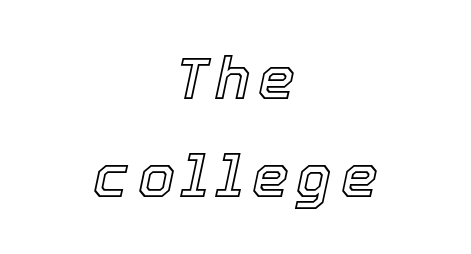
Every character sits at an angle, as italics do. Horizontal alignment here is central, giving a formal, balanced look. This sample keeps an unexceptional amount of space between lines. These lines are rendered in a variable-pitch font. Beneath every word, the page is bare.
